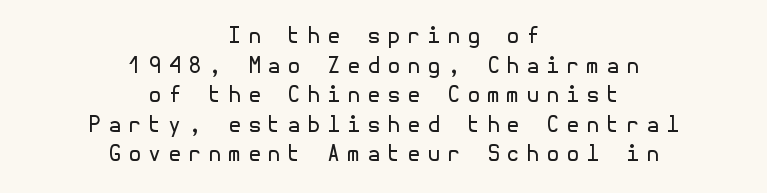
{"italic": "no", "bold": "no", "underline": "no", "align": "center", "line_spacing": "normal", "line_spacing_ratio": 1.41, "letter_spacing": "wide", "letter_spacing_em": 0.33, "glyph_px": 21}
